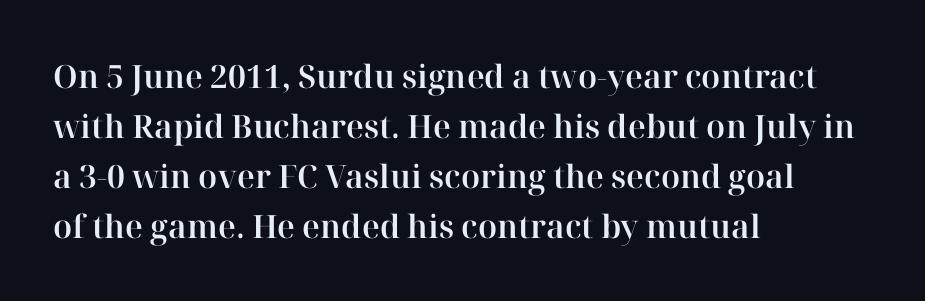
{"serif": "yes", "italic": "no", "width": "normal", "stroke_contrast": "high", "x_height": "medium", "monospaced": "no", "underline": "no", "align": "left", "line_spacing": "normal", "line_spacing_ratio": 1.56, "letter_spacing": "normal", "letter_spacing_em": 0.0, "glyph_px": 32}
